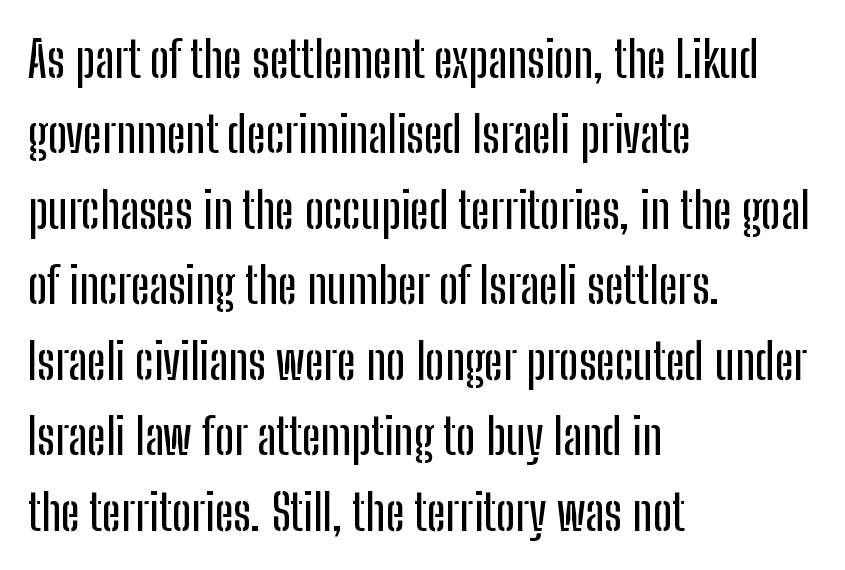
Quick note: not italic, upright. The foot of each line stays bare and open. This sample uses plain, unmodified letter spacing. What kind of face is this? One without serifs — a sans. Horizontal alignment here is leftward, the default for most running prose.
